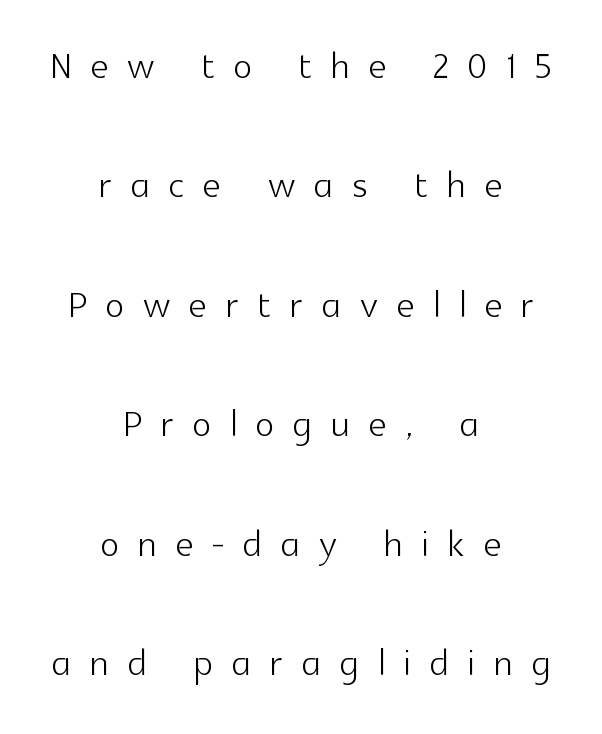
{"serif": "no", "italic": "no", "bold": "no", "weight": "light", "width": "normal", "x_height": "medium", "monospaced": "no", "underline": "no", "align": "center", "line_spacing": "loose", "line_spacing_ratio": 2.39, "letter_spacing": "wide", "letter_spacing_em": 0.38, "glyph_px": 50}
